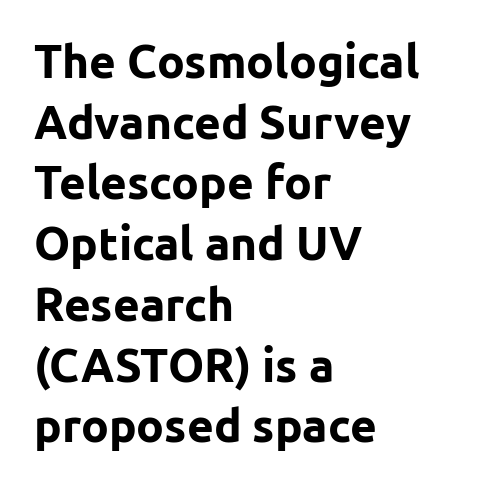
The image shows 46 px bold sans-serif type, upright; set left-aligned, normal line spacing (1.32x), normal letter spacing, not underlined; low stroke contrast and a medium x-height.
